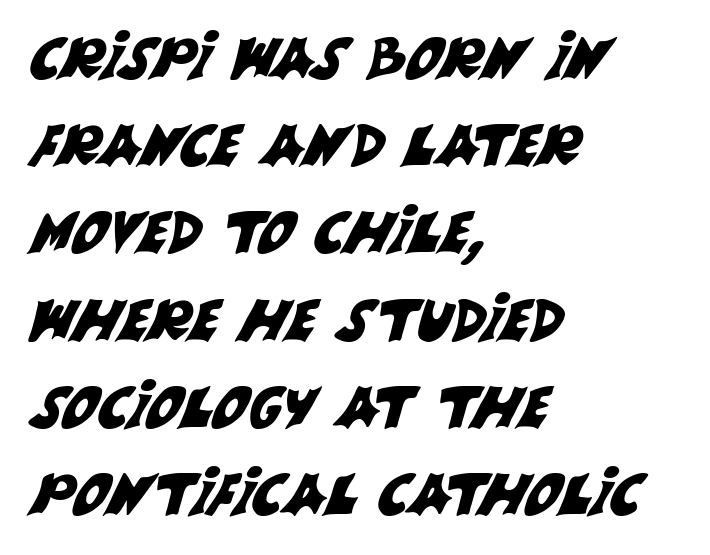
{"serif": "no", "width": "normal", "stroke_contrast": "medium", "x_height": "large", "monospaced": "no", "underline": "no", "align": "left", "line_spacing": "normal", "line_spacing_ratio": 1.53, "letter_spacing": "normal", "letter_spacing_em": 0.0, "glyph_px": 57}
